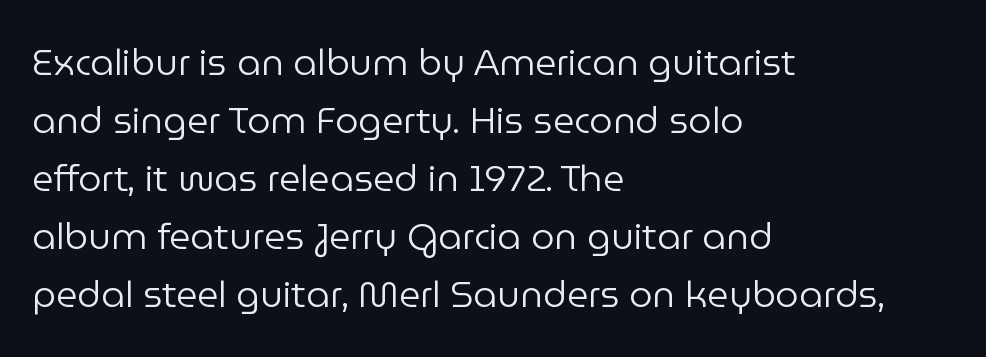
{"serif": "no", "italic": "no", "bold": "no", "weight": "regular", "width": "normal", "stroke_contrast": "low", "x_height": "medium", "monospaced": "no", "underline": "no", "align": "left", "line_spacing": "normal", "line_spacing_ratio": 1.57, "letter_spacing": "normal", "letter_spacing_em": 0.0, "glyph_px": 37}
